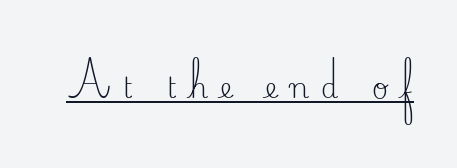
Q: Is the text bold? A: No.
Q: Is the text italic (slanted)? A: No, it is upright.
Q: Is the typeface a serif or a sans-serif typeface? A: Serif.
Q: Is the text underlined? A: Yes.
Q: Is the spacing between letters normal or unusually wide? A: Unusually wide.
Q: Width (condensed, normal, or wide)? A: Normal.
Q: Stroke contrast? A: Medium.
Q: x-height? A: Small.
Q: Monospaced? A: No.
